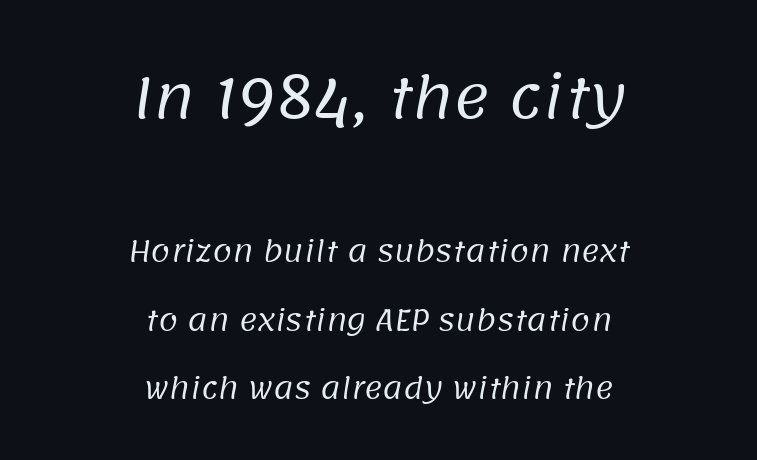
{"serif": "no", "bold": "no", "weight": "regular", "width": "normal", "stroke_contrast": "low", "x_height": "large", "monospaced": "no", "underline": "no", "align": "center", "line_spacing": "loose", "line_spacing_ratio": 2.44, "letter_spacing": "normal", "letter_spacing_em": 0.0, "larger_block": "first", "size_ratio": 2.0, "glyph_px": 56}
